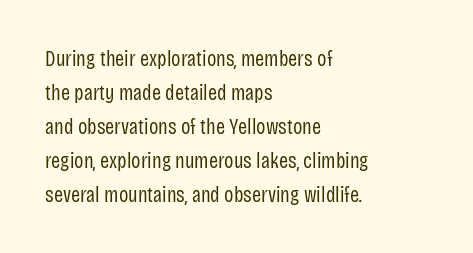
Q: Is the text bold? A: No.
Q: Is the text italic (slanted)? A: No, it is upright.
Q: Is the text underlined? A: No.
Q: How is the paragraph aligned? A: Left-aligned.
Q: Is the spacing between letters normal or unusually wide? A: Normal.
Q: Is the spacing between lines tight, normal or loose? A: Normal.
